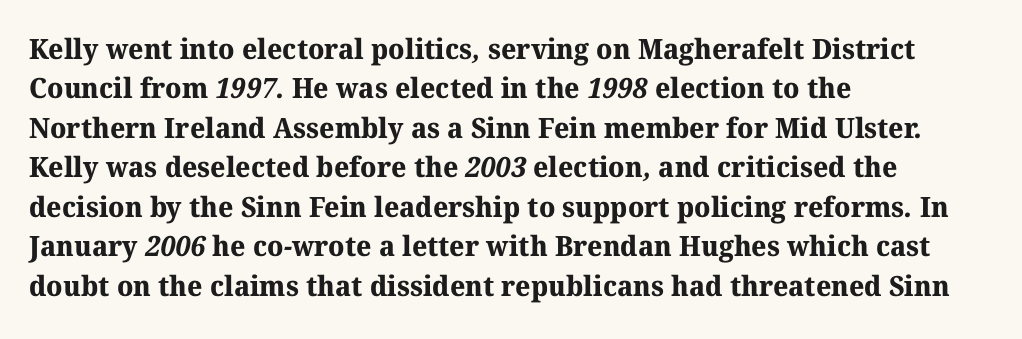
The words here are not underlined. The vertical gap from one line to the next is medium. Look at the tracking — it's just the regular setting, nothing added. Typesetter's note: full bold, strokes at maximum text heaviness. Does the copy run flush right? No — it runs flush left.
